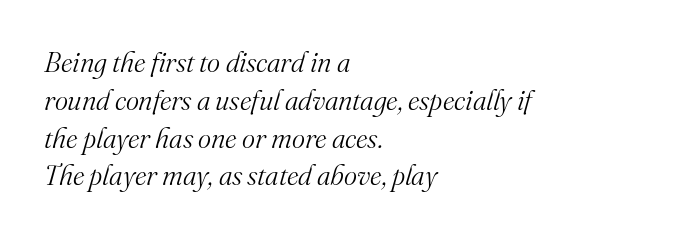
Q: Is the text bold? A: No.
Q: Is the text italic (slanted)? A: Yes, it leans right by about 16 degrees.
Q: Is the typeface a serif or a sans-serif typeface? A: Serif.
Q: Is the text underlined? A: No.
Q: How is the paragraph aligned? A: Left-aligned.
Q: Is the spacing between letters normal or unusually wide? A: Normal.
Q: Is the spacing between lines tight, normal or loose? A: Normal.
Q: Width (condensed, normal, or wide)? A: Normal.
Q: Stroke contrast? A: Medium.
Q: x-height? A: Small.
Q: Monospaced? A: No.
